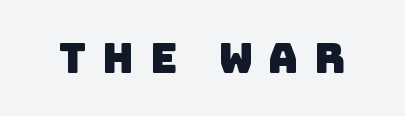
The image shows 42 px sans-serif type; set unusually wide letter spacing (+0.37 em), not underlined; low stroke contrast and a large x-height.
